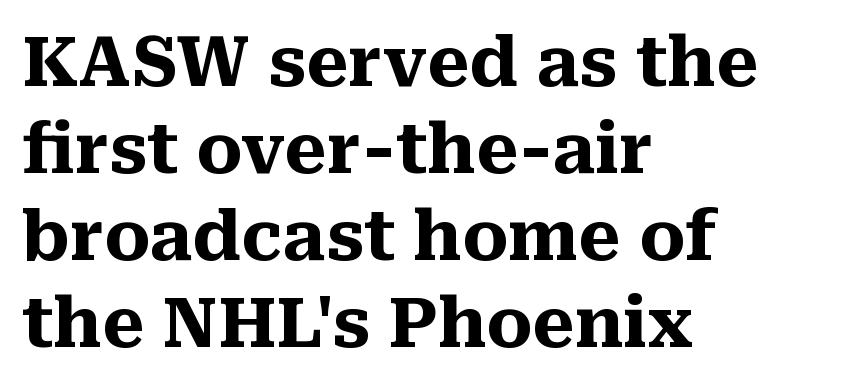
Q: Is the text bold? A: Yes.
Q: Is the text italic (slanted)? A: No, it is upright.
Q: Is the typeface a serif or a sans-serif typeface? A: Serif.
Q: Is the text underlined? A: No.
Q: How is the paragraph aligned? A: Left-aligned.
Q: Is the spacing between letters normal or unusually wide? A: Normal.
Q: Is the spacing between lines tight, normal or loose? A: Normal.
Q: Width (condensed, normal, or wide)? A: Normal.
Q: Stroke contrast? A: Medium.
Q: x-height? A: Medium.
Q: Monospaced? A: No.
